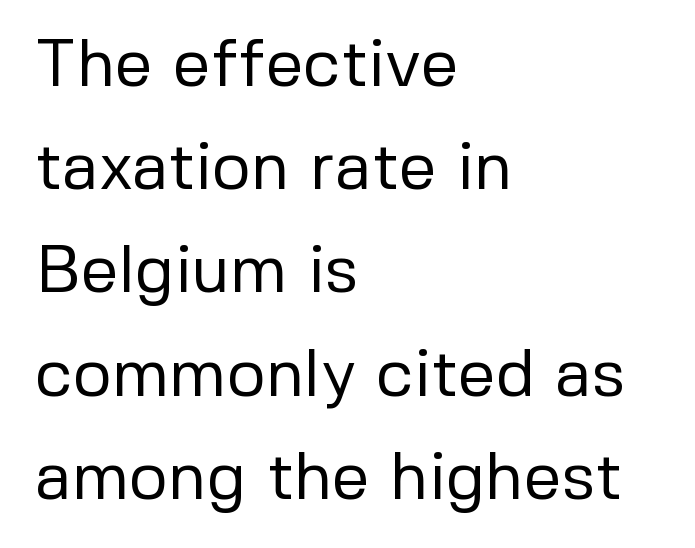
The image shows 67 px regular-weight sans-serif type, upright; set left-aligned, normal line spacing (1.54x), normal letter spacing, not underlined; low stroke contrast and a medium x-height.
